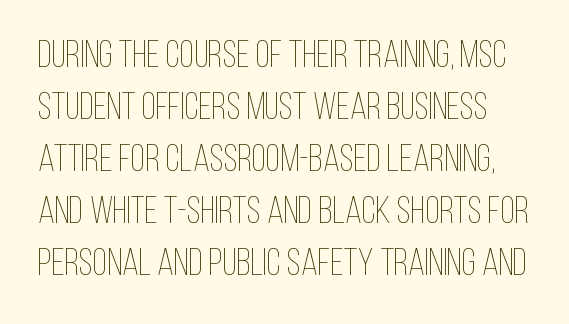
{"italic": "no", "bold": "no", "weight": "thin", "width": "condensed", "stroke_contrast": "low", "x_height": "large", "monospaced": "no", "underline": "no", "line_spacing": "normal", "line_spacing_ratio": 1.37, "letter_spacing": "normal", "letter_spacing_em": 0.0, "glyph_px": 38}
